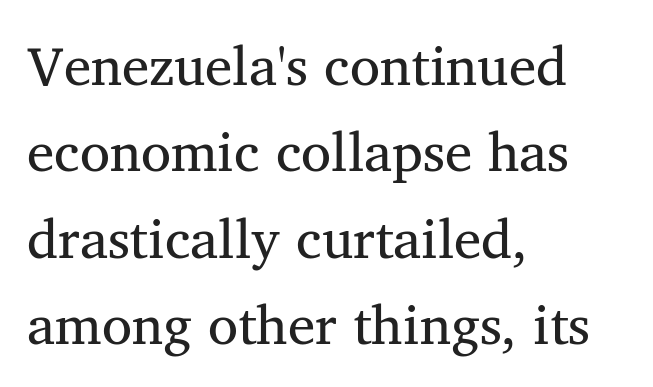
Q: Is the text bold? A: No.
Q: Is the text italic (slanted)? A: No, it is upright.
Q: Is the typeface a serif or a sans-serif typeface? A: Serif.
Q: Is the text underlined? A: No.
Q: How is the paragraph aligned? A: Left-aligned.
Q: Is the spacing between letters normal or unusually wide? A: Normal.
Q: Is the spacing between lines tight, normal or loose? A: Normal.
Q: Width (condensed, normal, or wide)? A: Normal.
Q: Stroke contrast? A: Medium.
Q: x-height? A: Medium.
Q: Monospaced? A: No.
